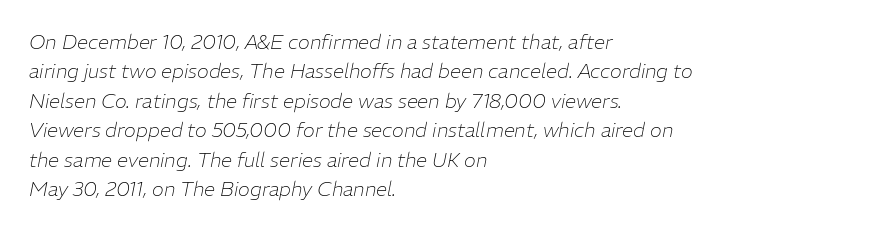
The image shows 20 px text type, italic (leaning right); set left-aligned, normal line spacing (1.47x), normal letter spacing, not underlined.
